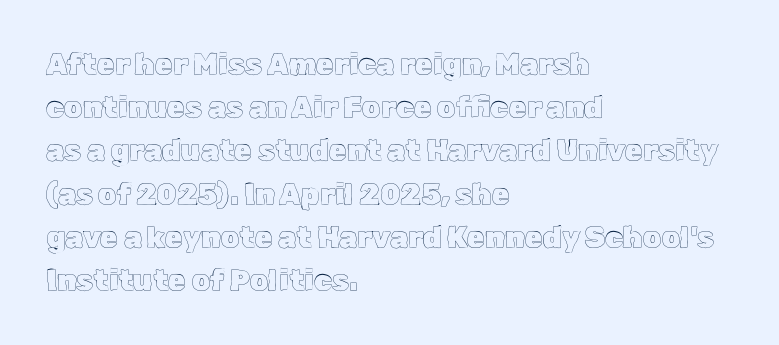
Q: Is the text italic (slanted)? A: No, it is upright.
Q: Is the text underlined? A: No.
Q: How is the paragraph aligned? A: Left-aligned.
Q: Is the spacing between letters normal or unusually wide? A: Normal.
Q: Is the spacing between lines tight, normal or loose? A: Normal.
Q: Width (condensed, normal, or wide)? A: Normal.
Q: x-height? A: Medium.
Q: Monospaced? A: No.
